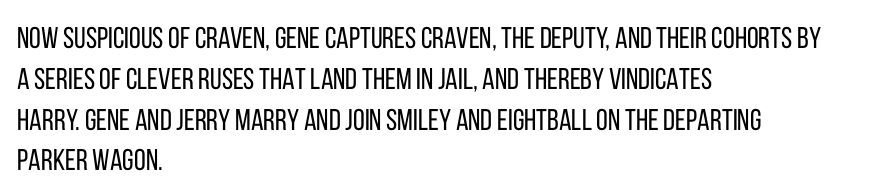
This sample keeps an unexceptional amount of space between lines. Nothing heavy about these letters — not bold at all. The type sits square on the baseline with zero lean. Caption: multi-line text, flush left, ragged right. These lines are rendered in a variable-pitch font. Note: no serifs on the glyphs.
